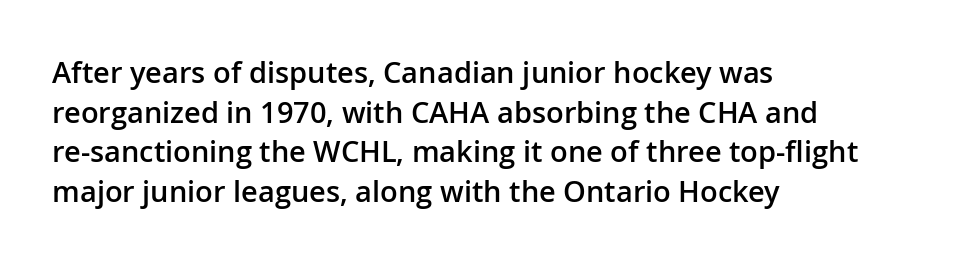
The image shows 29 px semibold sans-serif type, upright; set left-aligned, normal line spacing (1.37x), normal letter spacing, not underlined; low stroke contrast and a medium x-height.
